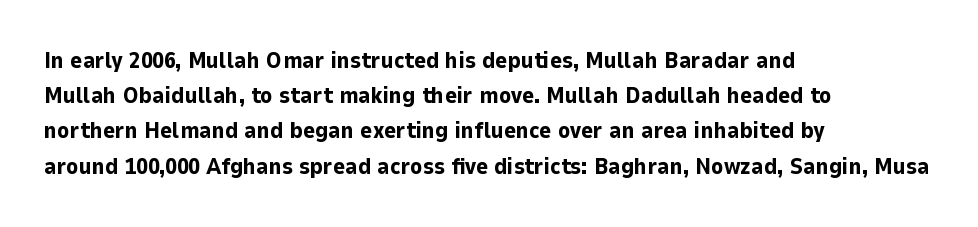
Q: Is the text bold? A: Yes.
Q: Is the text italic (slanted)? A: No, it is upright.
Q: Is the text underlined? A: No.
Q: How is the paragraph aligned? A: Left-aligned.
Q: Is the spacing between letters normal or unusually wide? A: Normal.
Q: Is the spacing between lines tight, normal or loose? A: Normal.
